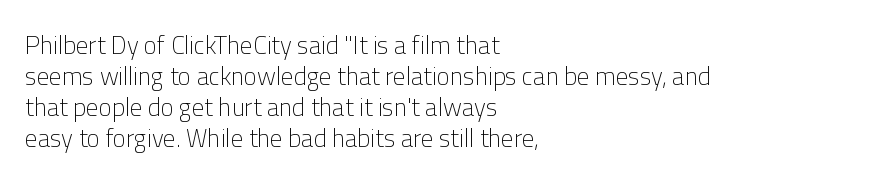
A light-to-regular cut is what we see here. Clear beneath every line of the passage. Vertical strokes here are truly vertical. The passage shown has conventional tracking throughout. Leftover space on each line is placed entirely after the last word.
